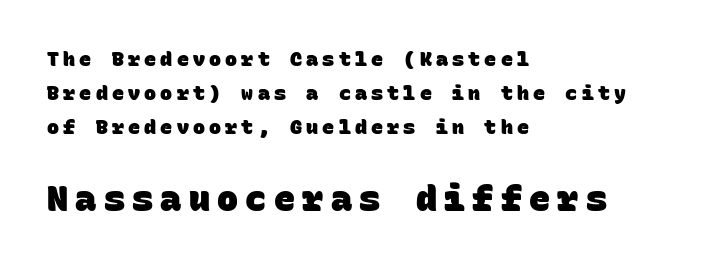
The image shows 35 px heavy sans-serif type, monospaced; set left-aligned, normal line spacing (1.7x), unusually wide letter spacing (+0.21 em), not underlined; the second (bottom) block is 1.75x larger; low stroke contrast and a large x-height.
